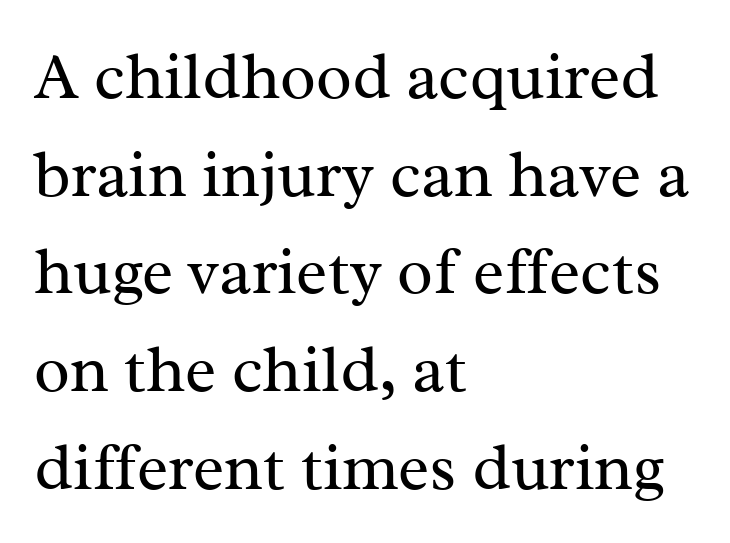
The image shows 66 px regular-weight serif type, upright; set left-aligned, normal line spacing (1.48x), normal letter spacing, not underlined; medium stroke contrast and a medium x-height.
